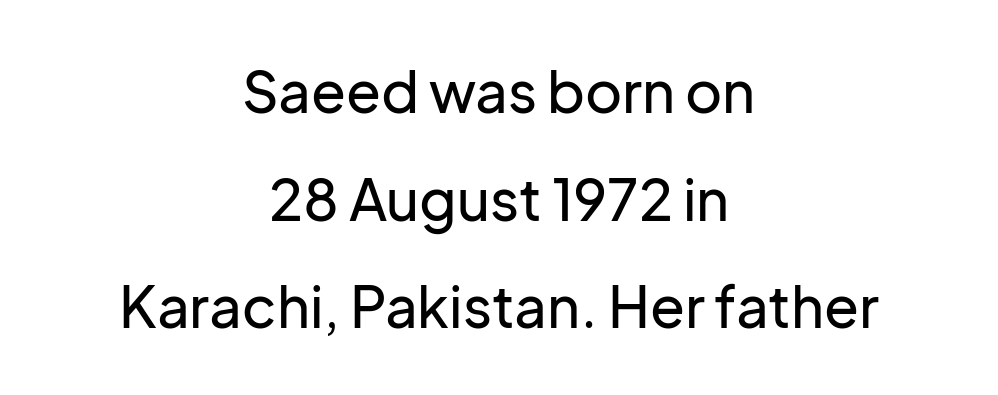
The image shows 57 px sans-serif type, upright; set centered, line spacing 1.89x, normal letter spacing, not underlined; low stroke contrast and a medium x-height.
